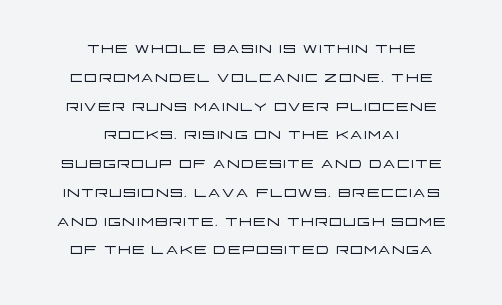
Q: Is the text bold? A: No.
Q: Is the text italic (slanted)? A: No, it is upright.
Q: Is the text underlined? A: No.
Q: How is the paragraph aligned? A: Centered.
Q: Is the spacing between letters normal or unusually wide? A: Normal.
Q: Is the spacing between lines tight, normal or loose? A: Normal.
